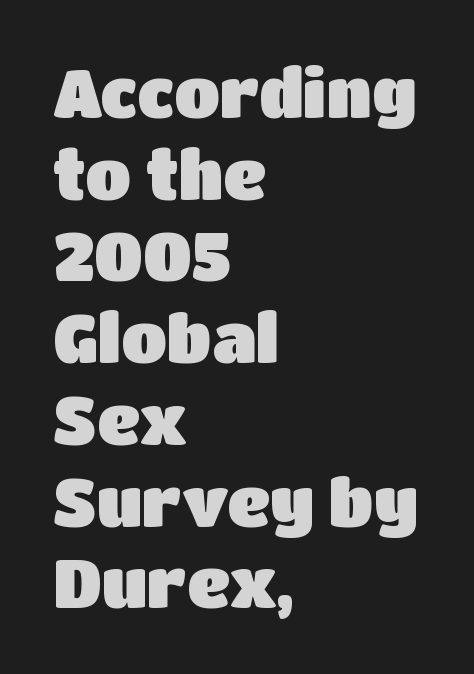
The image shows 67 px sans-serif type, upright; set left-aligned, line spacing 1.22x, normal letter spacing, not underlined; low stroke contrast and a large x-height.
